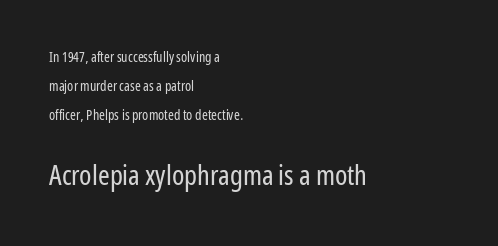
The image shows 28 px regular-weight, condensed sans-serif type, upright; set left-aligned, loose line spacing (2.08x), normal letter spacing, not underlined; the second (bottom) block is 2.0x larger; low stroke contrast and a medium x-height.
